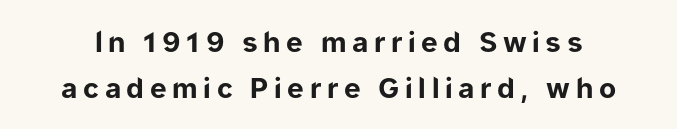
Q: Is the text bold? A: Yes.
Q: Is the text italic (slanted)? A: No, it is upright.
Q: Is the typeface a serif or a sans-serif typeface? A: Sans-serif.
Q: Is the text underlined? A: No.
Q: Is the spacing between letters normal or unusually wide? A: Unusually wide.
Q: Is the spacing between lines tight, normal or loose? A: Normal.
Q: Width (condensed, normal, or wide)? A: Normal.
Q: Stroke contrast? A: Low.
Q: x-height? A: Medium.
Q: Monospaced? A: No.
